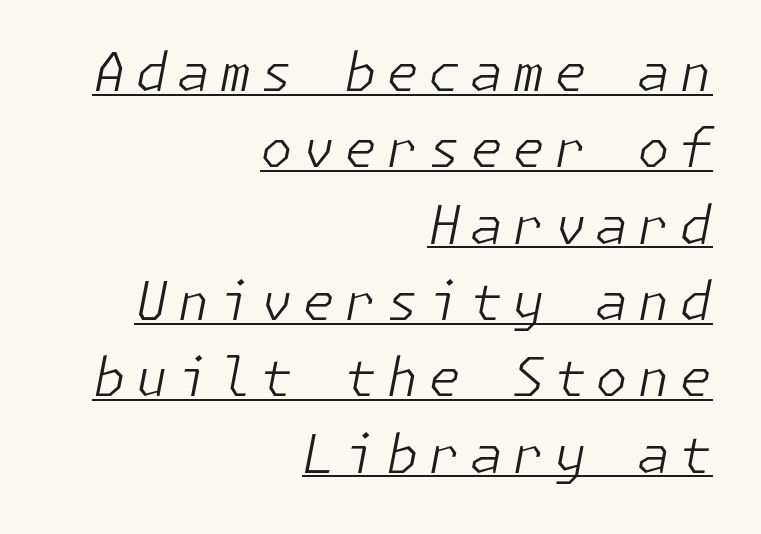
Compared with a flush-left layout, this one pins lines to the opposite, right side. Vertically, the passage feels balanced, rows spaced as you'd expect. Caption: lettering with a line underneath. The weight tops out at a normal text grade.
